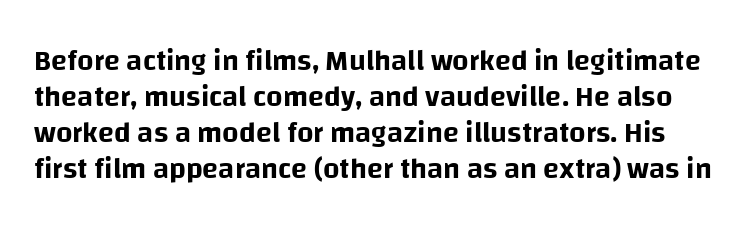
I'd call this a sans setting — the letters go barefoot. Note the varied advance widths — an 'i' is clearly narrower than an 'm'. Is the letter spacing exaggerated? No — it looks like the ordinary default. A bare baseline throughout the passage.
